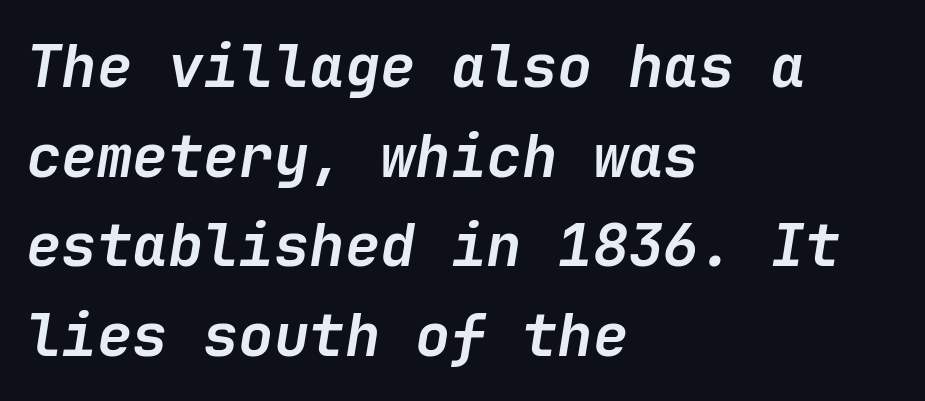
{"italic": "yes", "lean": "right", "slant_degrees": 9, "bold": "yes", "weight": "semibold", "width": "normal", "stroke_contrast": "low", "x_height": "medium", "underline": "no", "align": "left", "line_spacing": "normal", "line_spacing_ratio": 1.52, "letter_spacing": "normal", "letter_spacing_em": 0.0, "glyph_px": 59}
